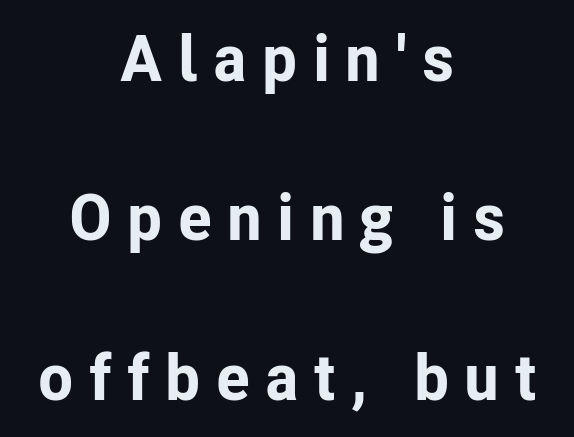
The image shows 64 px bold sans-serif type, upright; set centered, loose line spacing (2.49x), unusually wide letter spacing (+0.24 em), not underlined; low stroke contrast and a medium x-height.
